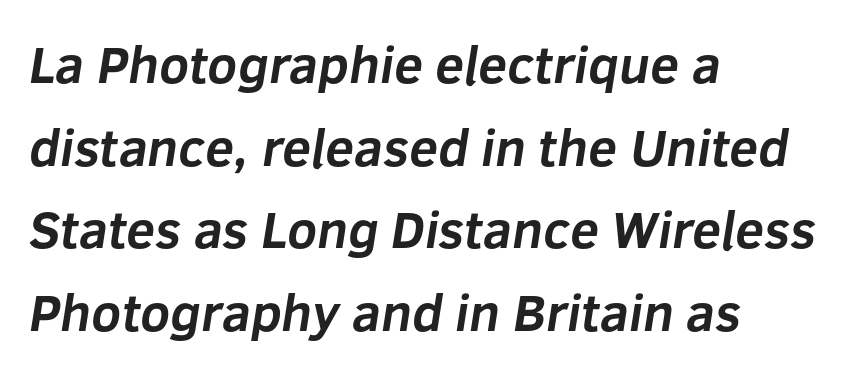
Q: Is the text bold? A: Yes.
Q: Is the typeface a serif or a sans-serif typeface? A: Sans-serif.
Q: Is the text underlined? A: No.
Q: How is the paragraph aligned? A: Left-aligned.
Q: Is the spacing between letters normal or unusually wide? A: Normal.
Q: Is the spacing between lines tight, normal or loose? A: Normal.
Q: Width (condensed, normal, or wide)? A: Normal.
Q: Stroke contrast? A: Low.
Q: x-height? A: Medium.
Q: Monospaced? A: No.
